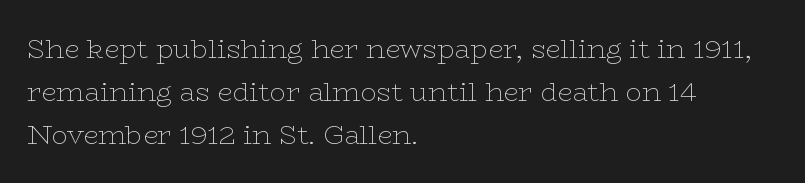
The image shows 27 px text type, upright; set left-aligned, normal line spacing (1.59x), normal letter spacing, not underlined.
